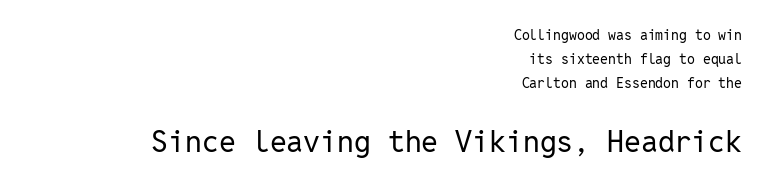
The image shows 30 px regular-weight sans-serif type, upright, monospaced; set right-aligned, line spacing 1.71x, normal letter spacing, not underlined; the second (bottom) block is 2.14x larger; low stroke contrast and a medium x-height.
